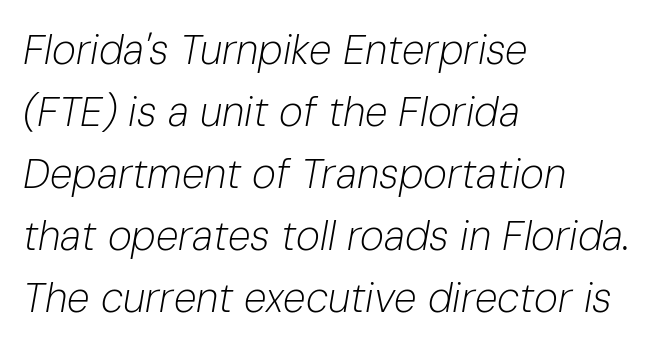
Does extra space separate the letters? No, they use regular spacing. Evenly set lines give the paragraph a standard silhouette. Caption: multi-line text, flush left, ragged right. Observe the lean: these are italic letterforms.
